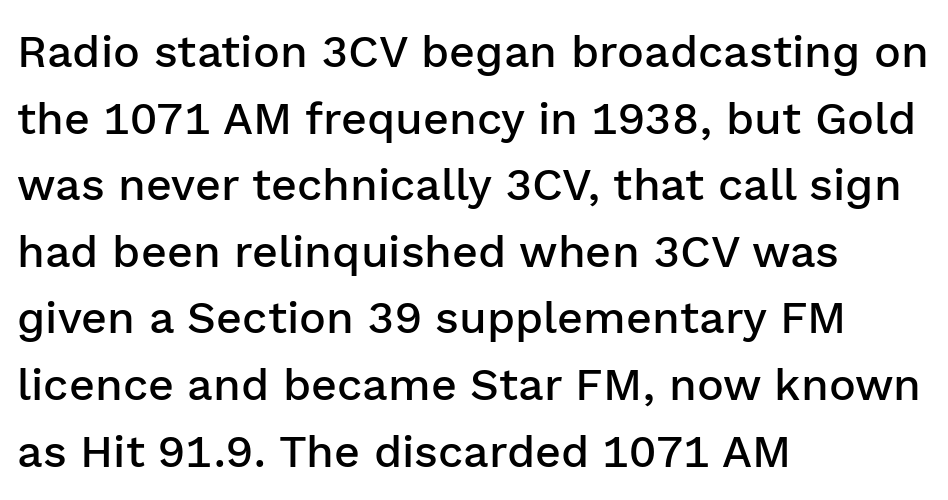
Layout note: lines flush left. Serif or sans? Sans — the stroke terminals are bare. The typesetting leans somewhat heavy: a semibold. The vertical gap from one line to the next is medium. Clear beneath every line of the passage.
